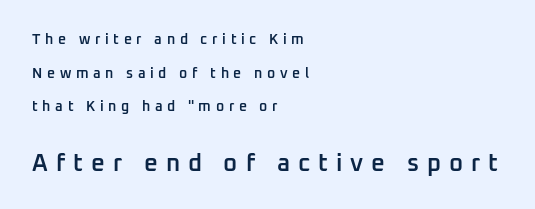
Q: Is the text bold? A: Semi-bold.
Q: Is the text italic (slanted)? A: No, it is upright.
Q: Is the text underlined? A: No.
Q: How is the paragraph aligned? A: Left-aligned.
Q: Is the spacing between letters normal or unusually wide? A: Unusually wide.
Q: Is the spacing between lines tight, normal or loose? A: Loose.
Q: Which block of text is set in a larger size, the first (top) or the second (bottom)? A: The second (bottom) one.
